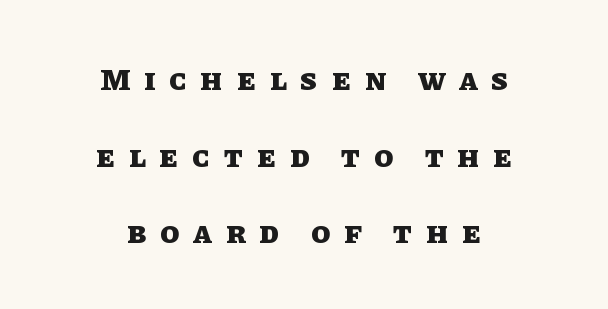
{"italic": "no", "bold": "yes", "weight": "heavy", "width": "normal", "stroke_contrast": "low", "x_height": "large", "monospaced": "no", "underline": "no", "align": "center", "line_spacing": "loose", "line_spacing_ratio": 2.47, "letter_spacing": "wide", "letter_spacing_em": 0.45, "glyph_px": 31}
